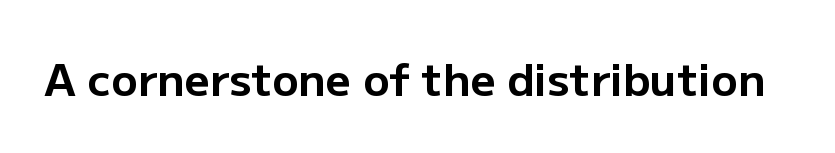
{"serif": "no", "italic": "no", "bold": "yes", "weight": "bold", "width": "normal", "stroke_contrast": "low", "x_height": "medium", "monospaced": "no", "underline": "no", "letter_spacing": "normal", "letter_spacing_em": 0.0, "glyph_px": 44}
